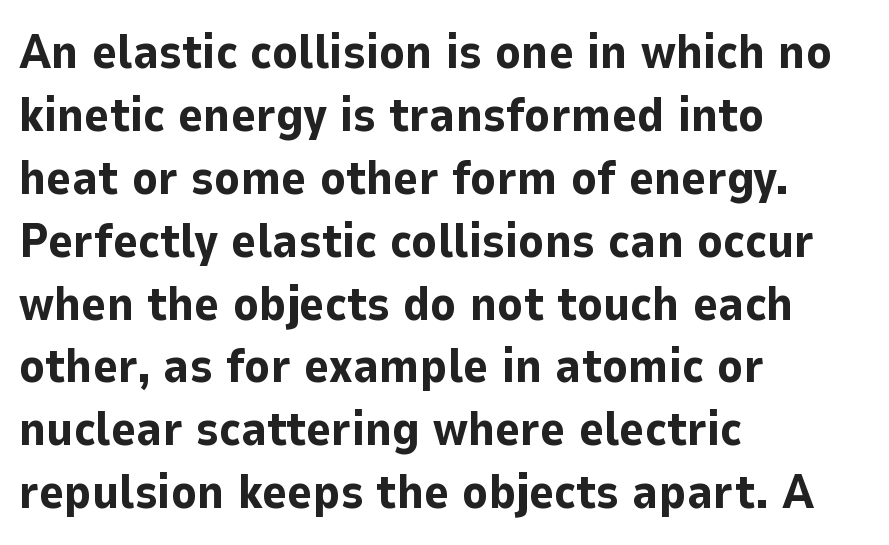
The image shows 48 px bold sans-serif type, upright; set left-aligned, normal line spacing (1.31x), normal letter spacing, not underlined; low stroke contrast and a medium x-height.
